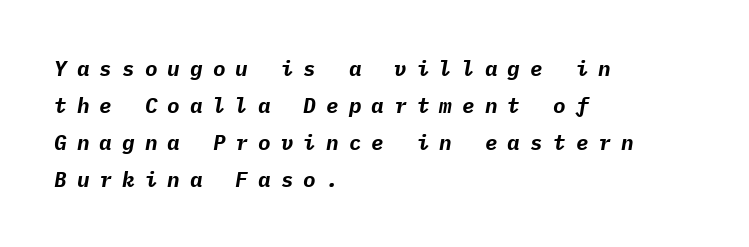
Q: Is the text bold? A: Yes.
Q: Is the text italic (slanted)? A: Yes, it leans right by about 9 degrees.
Q: Is the text underlined? A: No.
Q: How is the paragraph aligned? A: Left-aligned.
Q: Is the spacing between letters normal or unusually wide? A: Unusually wide.
